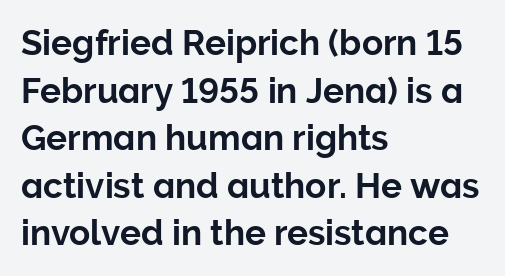
{"serif": "no", "italic": "no", "width": "normal", "stroke_contrast": "low", "x_height": "medium", "monospaced": "no", "underline": "no", "align": "left", "line_spacing": "normal", "line_spacing_ratio": 1.36, "letter_spacing": "normal", "letter_spacing_em": 0.0, "glyph_px": 35}
